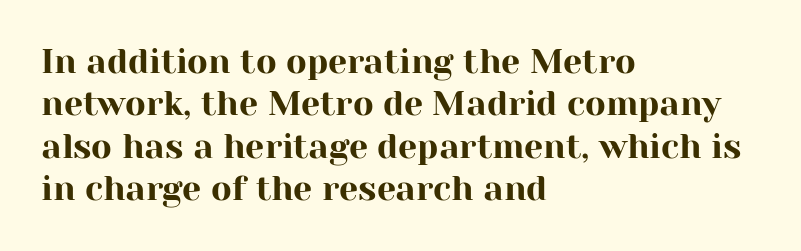
Q: Is the text italic (slanted)? A: No, it is upright.
Q: Is the typeface a serif or a sans-serif typeface? A: Serif.
Q: Is the text underlined? A: No.
Q: How is the paragraph aligned? A: Left-aligned.
Q: Is the spacing between letters normal or unusually wide? A: Normal.
Q: Is the spacing between lines tight, normal or loose? A: Normal.
Q: Width (condensed, normal, or wide)? A: Normal.
Q: Stroke contrast? A: High.
Q: x-height? A: Medium.
Q: Monospaced? A: No.
